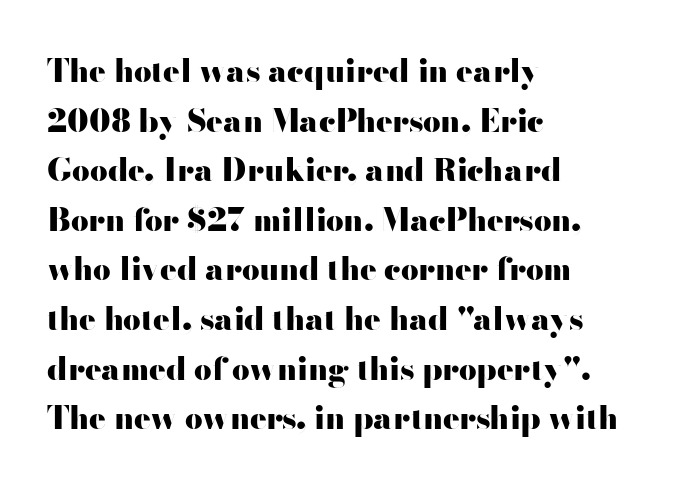
{"serif": "no", "italic": "no", "bold": "yes", "weight": "heavy", "width": "wide", "stroke_contrast": "high", "x_height": "small", "monospaced": "no", "underline": "no", "align": "left", "line_spacing": "normal", "line_spacing_ratio": 1.6, "letter_spacing": "normal", "letter_spacing_em": 0.0, "glyph_px": 31}
